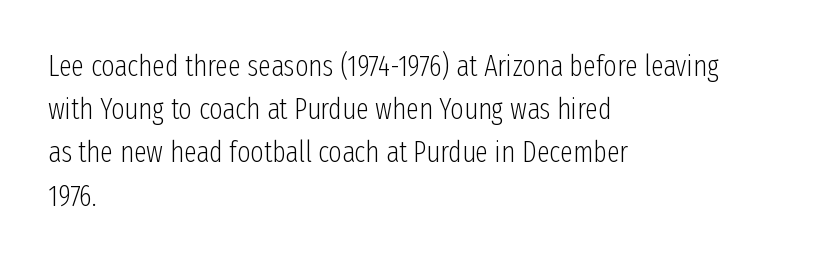
The gaps between neighbouring characters are ordinary and unremarkable. The specimen reads as upright at a glance. The cut favours lightness, reaching ordinary text weight at its darkest. The letters advance in unequal steps, a hallmark of proportional type.
